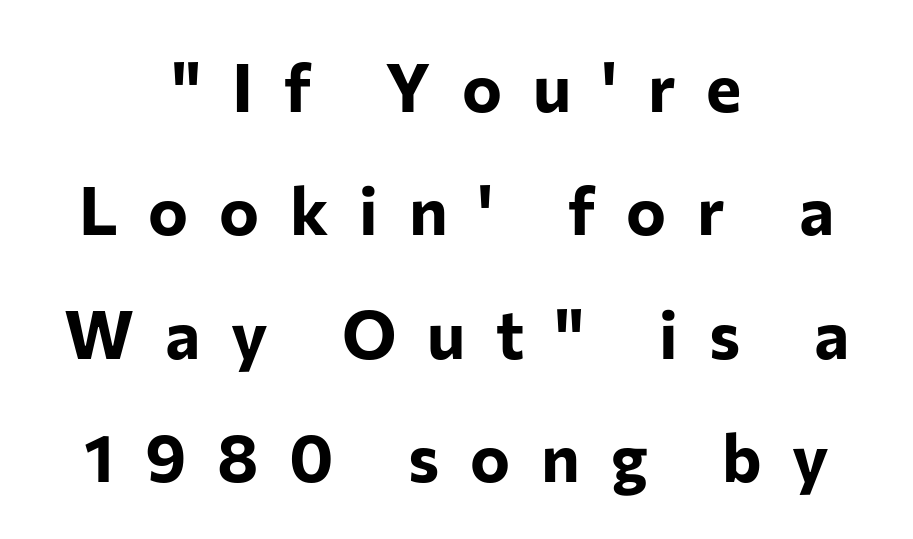
Q: Is the text bold? A: Yes.
Q: Is the text italic (slanted)? A: No, it is upright.
Q: Is the typeface a serif or a sans-serif typeface? A: Sans-serif.
Q: Is the text underlined? A: No.
Q: How is the paragraph aligned? A: Centered.
Q: Is the spacing between letters normal or unusually wide? A: Unusually wide.
Q: Width (condensed, normal, or wide)? A: Normal.
Q: Stroke contrast? A: Low.
Q: x-height? A: Medium.
Q: Monospaced? A: No.
